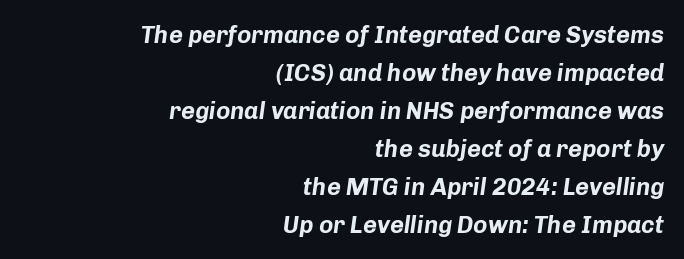
The text carries the slant typical of an italic or oblique font. A clean baseline with only descenders dipping below it. The passage shown has conventional tracking throughout. The lines sit at an ordinary, default distance from one another.
